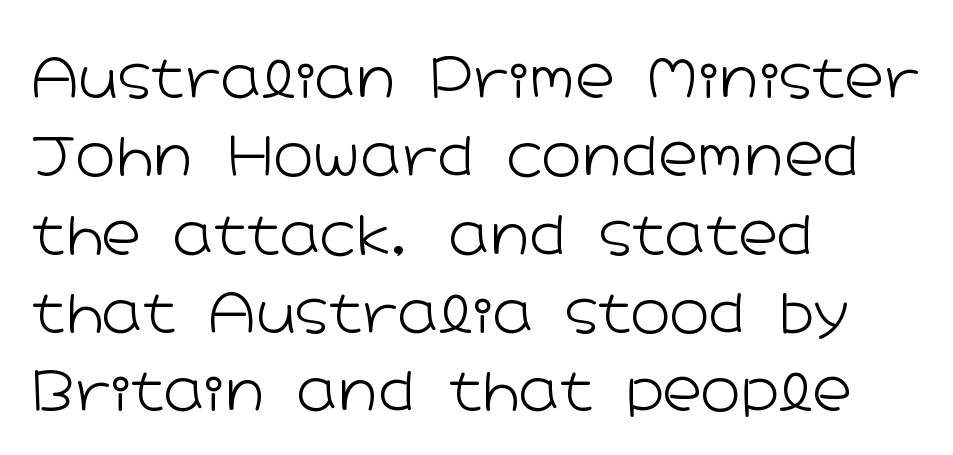
Q: Is the text bold? A: No.
Q: Is the text italic (slanted)? A: No, it is upright.
Q: Is the typeface a serif or a sans-serif typeface? A: Sans-serif.
Q: Is the text underlined? A: No.
Q: How is the paragraph aligned? A: Left-aligned.
Q: Is the spacing between letters normal or unusually wide? A: Normal.
Q: Is the spacing between lines tight, normal or loose? A: Normal.
Q: Width (condensed, normal, or wide)? A: Wide.
Q: Stroke contrast? A: Low.
Q: x-height? A: Medium.
Q: Monospaced? A: No.
